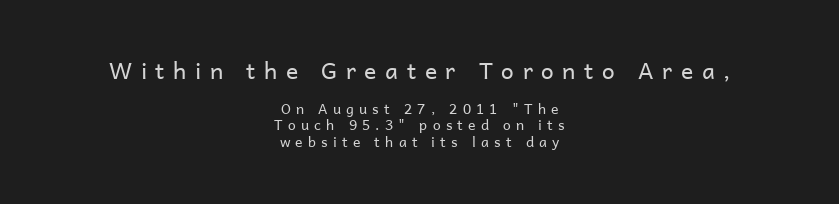
{"italic": "no", "bold": "no", "underline": "no", "align": "center", "line_spacing_ratio": 1.19, "letter_spacing": "wide", "letter_spacing_em": 0.37, "larger_block": "first", "size_ratio": 1.64, "glyph_px": 23}
